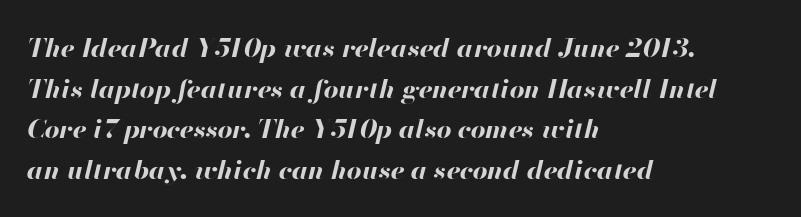
The image shows 26 px bold type, italic (leaning right); set left-aligned, normal line spacing (1.56x), normal letter spacing, not underlined.
